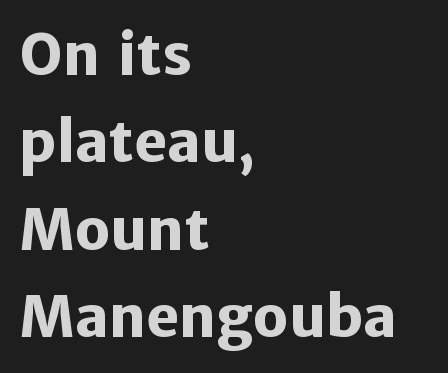
Q: Is the text bold? A: Yes.
Q: Is the text italic (slanted)? A: No, it is upright.
Q: Is the typeface a serif or a sans-serif typeface? A: Sans-serif.
Q: Is the text underlined? A: No.
Q: How is the paragraph aligned? A: Left-aligned.
Q: Is the spacing between letters normal or unusually wide? A: Normal.
Q: Is the spacing between lines tight, normal or loose? A: Normal.
Q: Width (condensed, normal, or wide)? A: Normal.
Q: Stroke contrast? A: Low.
Q: x-height? A: Medium.
Q: Monospaced? A: No.
